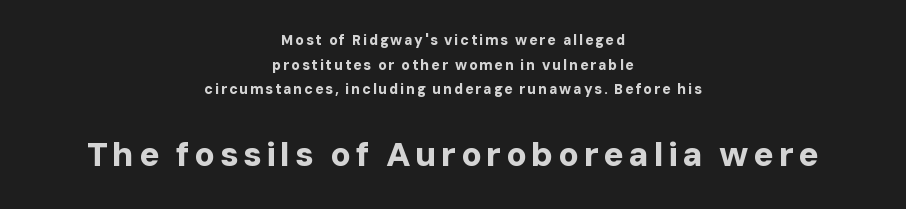
The image shows 34 px bold sans-serif type, upright; set centered, line spacing 1.76x, not underlined; the second (bottom) block is 2.43x larger; low stroke contrast and a medium x-height.
